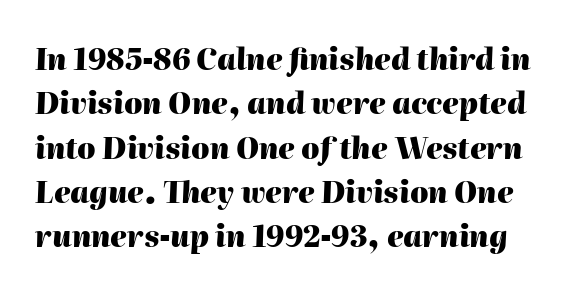
{"italic": "yes", "lean": "right", "slant_degrees": 2, "bold": "yes", "weight": "heavy", "width": "normal", "stroke_contrast": "high", "x_height": "medium", "monospaced": "no", "underline": "no", "line_spacing": "normal", "line_spacing_ratio": 1.53, "letter_spacing": "normal", "letter_spacing_em": 0.0, "glyph_px": 29}
